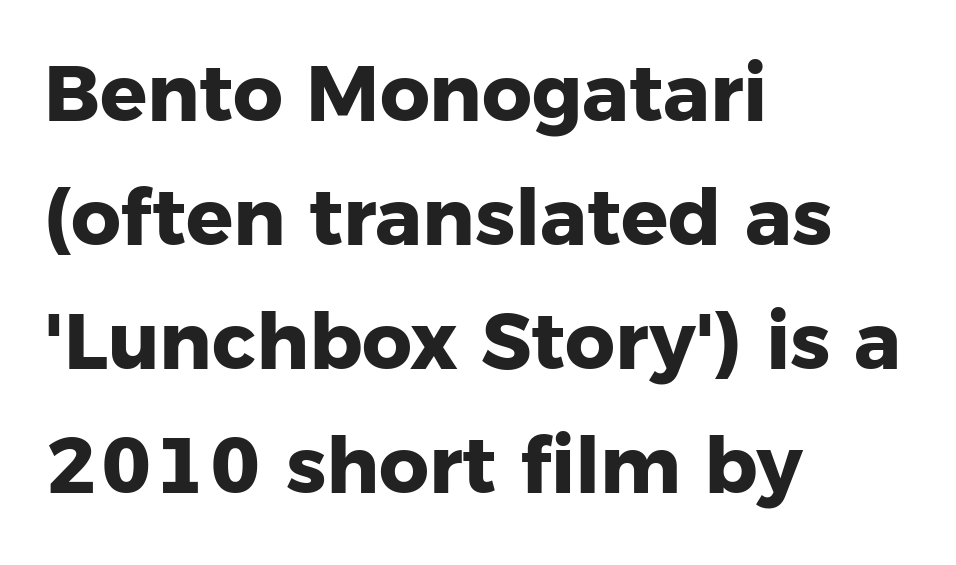
The image shows 78 px heavy sans-serif type, upright; set left-aligned, normal line spacing (1.59x), normal letter spacing, not underlined; low stroke contrast and a medium x-height.
